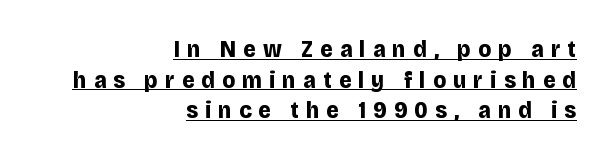
Does the weight exceed regular? Yes, all the way to bold. The designer left line spacing at the default. Leftover space on each line is placed entirely before the opening word. A typographer would call this underscored text. The font's upright variant was chosen for this text.
